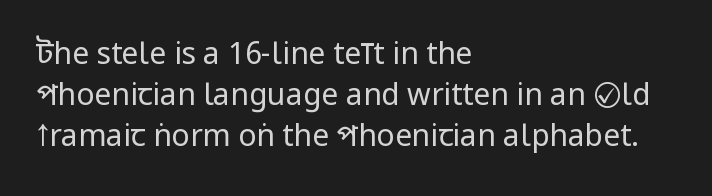
Q: Is the text bold? A: No.
Q: Is the text italic (slanted)? A: No, it is upright.
Q: Is the typeface a serif or a sans-serif typeface? A: Sans-serif.
Q: Is the text underlined? A: No.
Q: How is the paragraph aligned? A: Left-aligned.
Q: Is the spacing between letters normal or unusually wide? A: Normal.
Q: Is the spacing between lines tight, normal or loose? A: Normal.
Q: Width (condensed, normal, or wide)? A: Condensed.
Q: Stroke contrast? A: Low.
